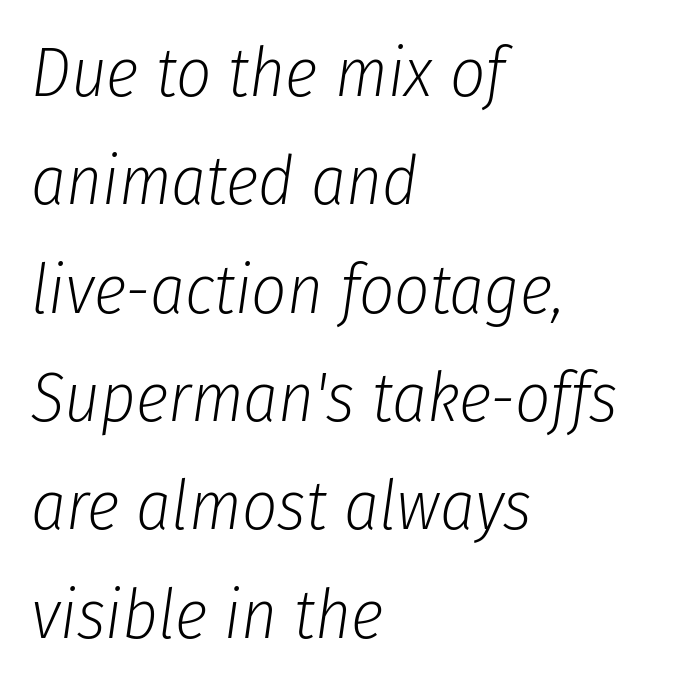
The image shows 69 px light, condensed type, italic (leaning right); set left-aligned, normal line spacing (1.57x), normal letter spacing, not underlined; low stroke contrast and a medium x-height.
